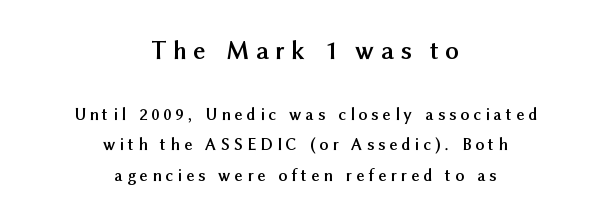
The image shows 26 px bold type, upright; set centered, line spacing 1.8x, unusually wide letter spacing (+0.26 em), not underlined; the first (top) block is 1.53x larger.
